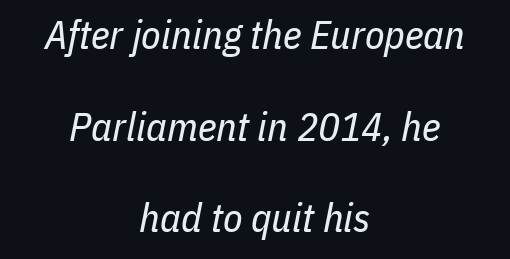
This sample uses an oblique cut, with every glyph tilted off the vertical. Anything drawn beneath the words? Only blank space. Neither beginnings nor endings align; midpoints do. A typesetter would call this leading open, well beyond the default.
